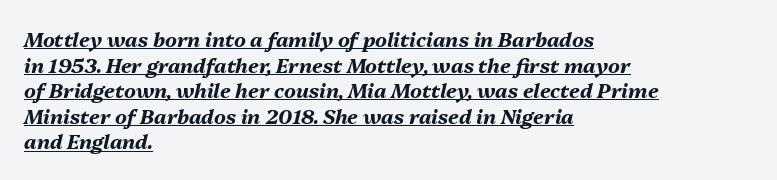
Q: Is the text bold? A: Yes.
Q: Is the text italic (slanted)? A: Yes, it leans right by about 13 degrees.
Q: Is the text underlined? A: Yes.
Q: How is the paragraph aligned? A: Left-aligned.
Q: Is the spacing between letters normal or unusually wide? A: Normal.
Q: Is the spacing between lines tight, normal or loose? A: Normal.
